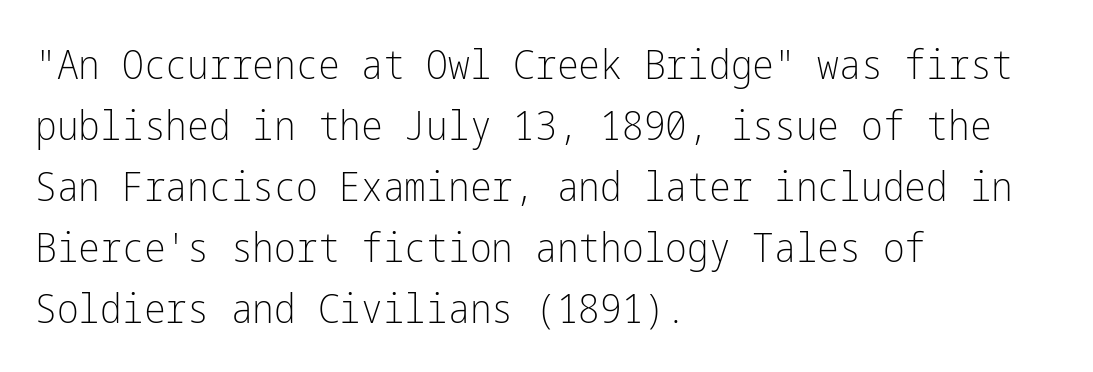
The image shows 41 px light, condensed sans-serif type, upright; set left-aligned, normal line spacing (1.49x), normal letter spacing, not underlined; low stroke contrast and a medium x-height.
